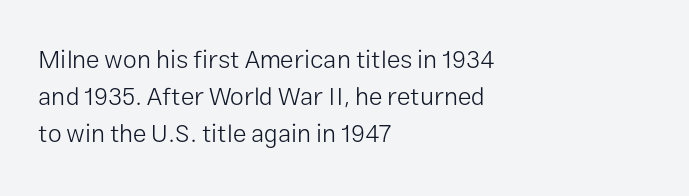
{"italic": "no", "bold": "no", "underline": "no", "align": "left", "line_spacing": "normal", "line_spacing_ratio": 1.49, "letter_spacing": "normal", "letter_spacing_em": 0.0, "glyph_px": 25}
